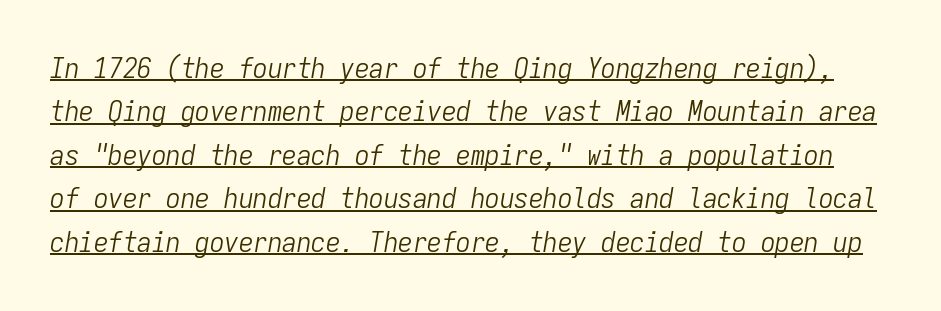
The image shows 29 px light, condensed type, italic (leaning right), monospaced; set normal line spacing (1.5x), normal letter spacing, underlined; low stroke contrast and a medium x-height.
